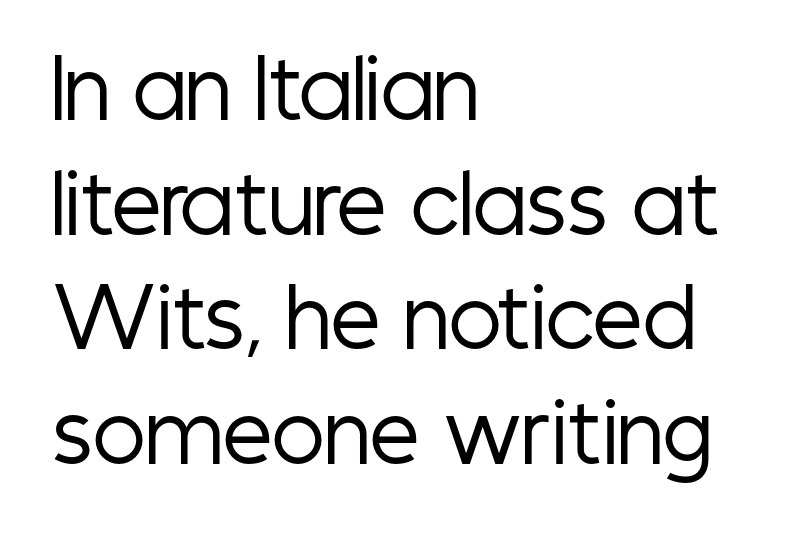
{"serif": "no", "italic": "no", "bold": "no", "weight": "regular", "width": "condensed", "stroke_contrast": "low", "x_height": "medium", "monospaced": "no", "underline": "no", "align": "left", "line_spacing": "normal", "line_spacing_ratio": 1.45, "letter_spacing": "normal", "letter_spacing_em": 0.0, "glyph_px": 79}
